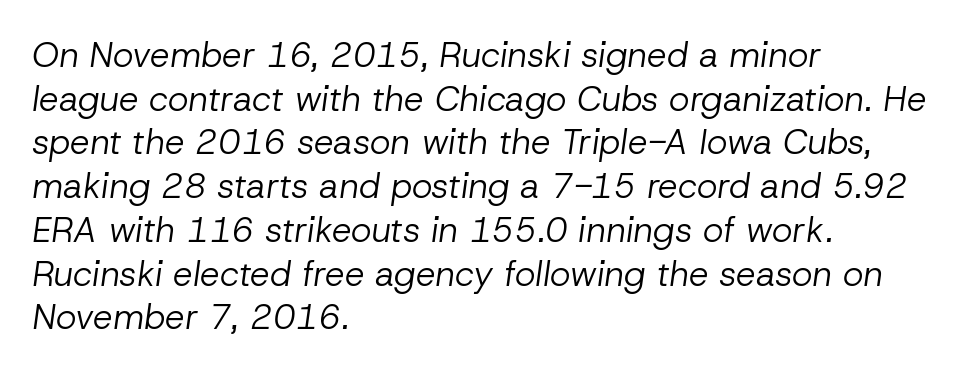
{"italic": "yes", "lean": "right", "slant_degrees": 8, "bold": "no", "weight": "regular", "width": "normal", "stroke_contrast": "low", "x_height": "medium", "monospaced": "no", "underline": "no", "align": "left", "line_spacing": "normal", "line_spacing_ratio": 1.25, "letter_spacing": "normal", "letter_spacing_em": 0.0, "glyph_px": 35}
